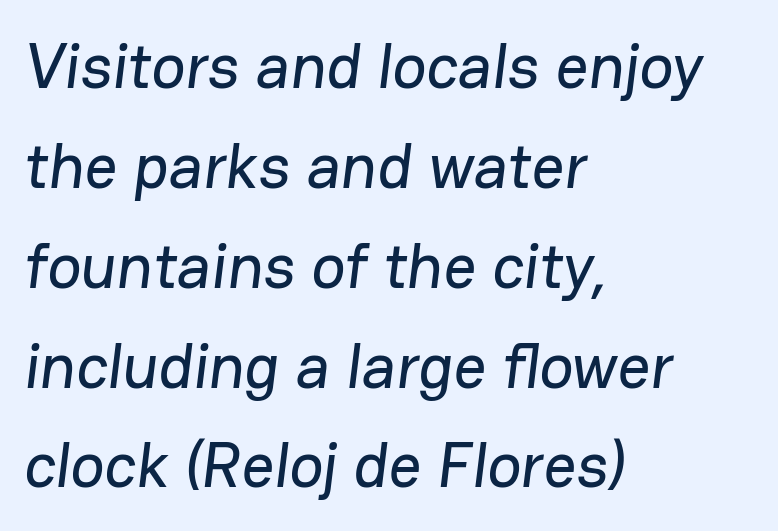
In terms of letterform style, serifs are entirely absent. These lines are rendered in a variable-pitch font. The rag falls on the right side of this text block. The passage shown has conventional tracking throughout. Successive baselines arrive at the customary interval. Underline: absent.
